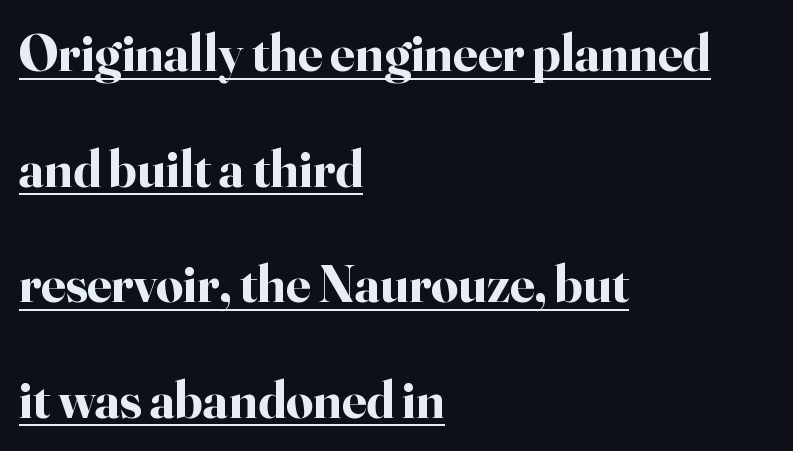
Q: Is the text bold? A: Yes.
Q: Is the text italic (slanted)? A: No, it is upright.
Q: Is the typeface a serif or a sans-serif typeface? A: Serif.
Q: Is the text underlined? A: Yes.
Q: How is the paragraph aligned? A: Left-aligned.
Q: Is the spacing between letters normal or unusually wide? A: Normal.
Q: Is the spacing between lines tight, normal or loose? A: Loose.
Q: Width (condensed, normal, or wide)? A: Normal.
Q: Stroke contrast? A: High.
Q: x-height? A: Small.
Q: Monospaced? A: No.
